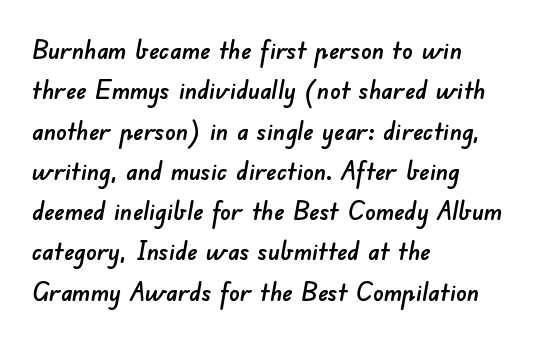
How would I describe the line gaps? Plain and ordinary. Caption: multi-line text, flush left, ragged right. The words here are not underlined. Tracking here is standard; glyphs follow each other at the usual distance.
